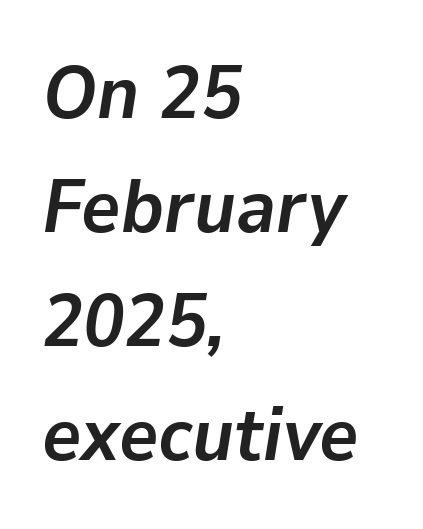
{"italic": "yes", "lean": "right", "slant_degrees": 9, "bold": "yes", "weight": "semibold", "width": "normal", "stroke_contrast": "low", "x_height": "medium", "monospaced": "no", "underline": "no", "align": "left", "line_spacing": "normal", "line_spacing_ratio": 1.52, "letter_spacing": "normal", "letter_spacing_em": 0.0, "glyph_px": 75}
